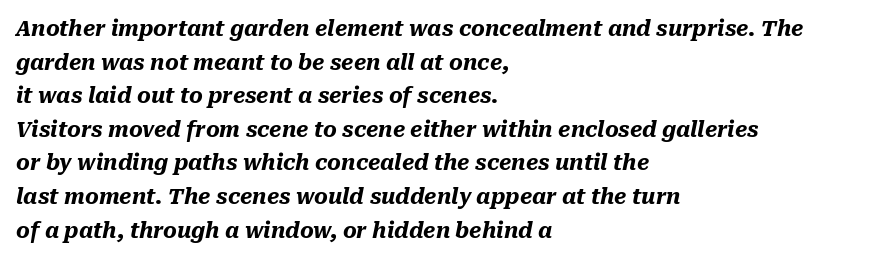
In terms of leading, this rendering sits right in the middle. Visually the block forms a straight wall on the left and a jagged coastline on the right. The font is running at its bold setting. Just letters on the line, the space beneath them empty. The tracking reads as untouched default to a designer's eye.
